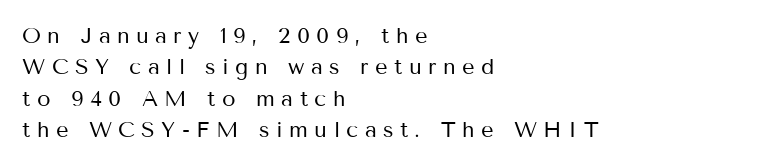
The typesetter chose a ragged-right arrangement here. Upright lettering throughout. The space beneath each line is pristine and unruled. The rendering inserts visible extra space after every character. Leading matches the norm, producing a regular column.
